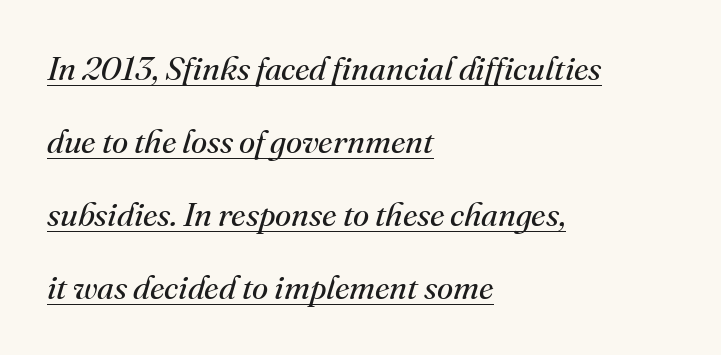
{"serif": "yes", "italic": "yes", "lean": "right", "slant_degrees": 16, "bold": "no", "weight": "regular", "width": "normal", "stroke_contrast": "medium", "x_height": "small", "monospaced": "no", "underline": "yes", "align": "left", "line_spacing": "loose", "line_spacing_ratio": 2.21, "letter_spacing": "normal", "letter_spacing_em": 0.0, "glyph_px": 33}
